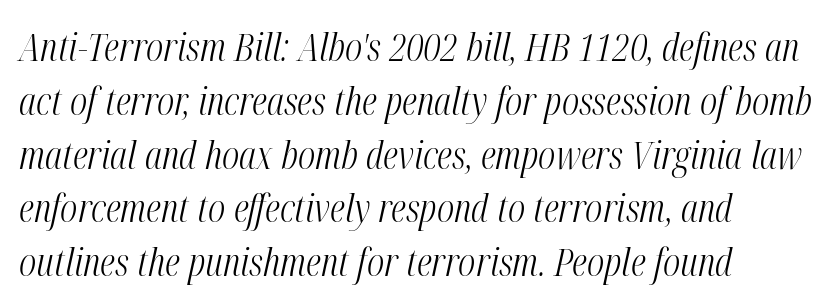
The image shows 39 px light, condensed type, italic (leaning right); set left-aligned, normal line spacing (1.38x), normal letter spacing, not underlined; medium stroke contrast and a medium x-height.
